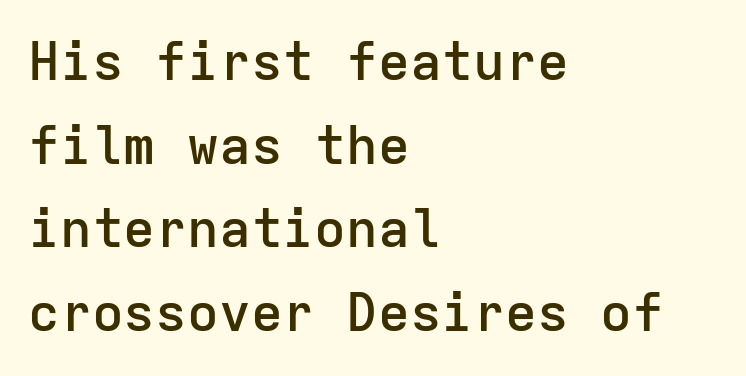
{"serif": "no", "italic": "no", "bold": "semi", "weight": "semibold", "width": "normal", "stroke_contrast": "low", "x_height": "medium", "monospaced": "yes", "underline": "no", "align": "left", "line_spacing": "normal", "line_spacing_ratio": 1.58, "letter_spacing": "normal", "letter_spacing_em": 0.0, "glyph_px": 53}
